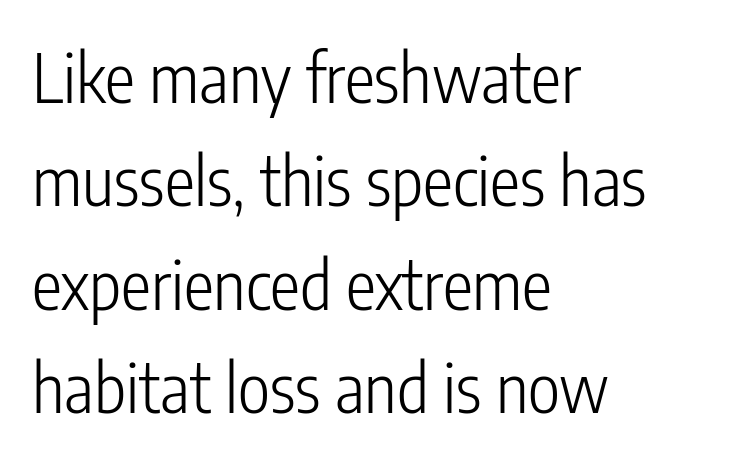
The image shows 68 px light, condensed sans-serif type, upright; set left-aligned, normal line spacing (1.52x), normal letter spacing, not underlined; low stroke contrast and a medium x-height.
